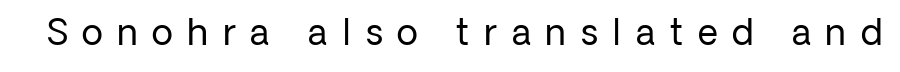
Q: Is the text bold? A: No.
Q: Is the text italic (slanted)? A: No, it is upright.
Q: Is the typeface a serif or a sans-serif typeface? A: Sans-serif.
Q: Is the text underlined? A: No.
Q: Is the spacing between letters normal or unusually wide? A: Unusually wide.
Q: Width (condensed, normal, or wide)? A: Normal.
Q: Stroke contrast? A: Low.
Q: x-height? A: Medium.
Q: Monospaced? A: No.
